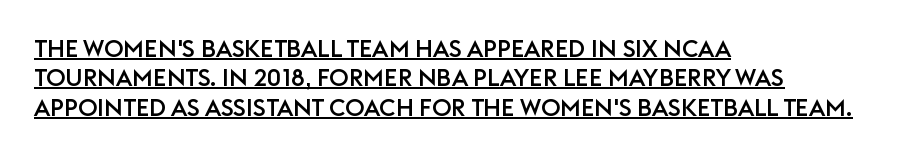
Q: Is the text italic (slanted)? A: No, it is upright.
Q: Is the text underlined? A: Yes.
Q: How is the paragraph aligned? A: Left-aligned.
Q: Is the spacing between letters normal or unusually wide? A: Normal.
